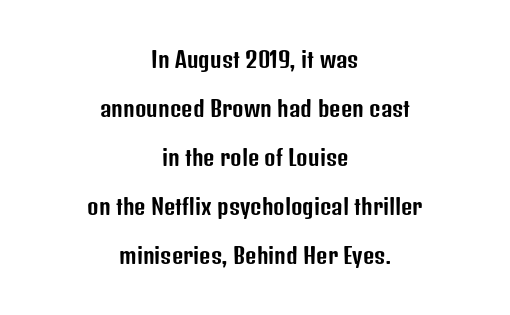
The axis of the letterforms is exactly vertical. Does the copy run flush right? No — it is centered line by line. Observe the ordinary spacing: letters are neighbours, not strangers. Words float on clear page, feet unadorned. Students, observe: this is what heavily led, spacious text looks like.
